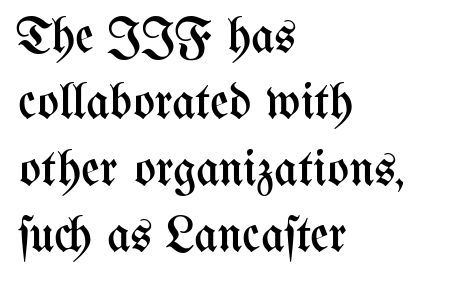
The image shows 51 px regular-weight, condensed type, upright; set left-aligned, normal line spacing (1.3x), normal letter spacing, not underlined; medium stroke contrast and a medium x-height.
